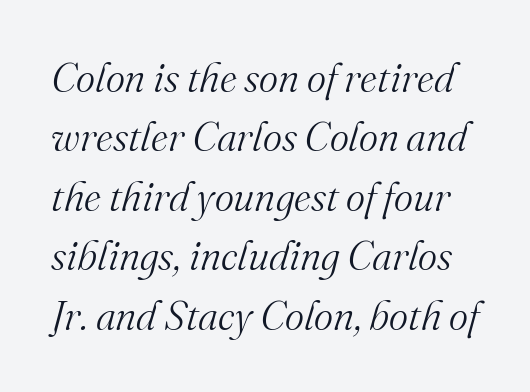
The image shows 41 px light serif type, italic (leaning right); set normal line spacing (1.45x), normal letter spacing, not underlined; medium stroke contrast and a small x-height.
